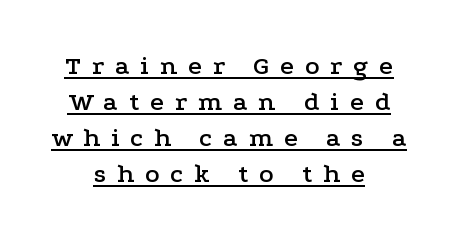
{"italic": "no", "underline": "yes", "align": "center", "line_spacing": "normal", "line_spacing_ratio": 1.33, "letter_spacing": "wide", "letter_spacing_em": 0.4, "glyph_px": 27}
